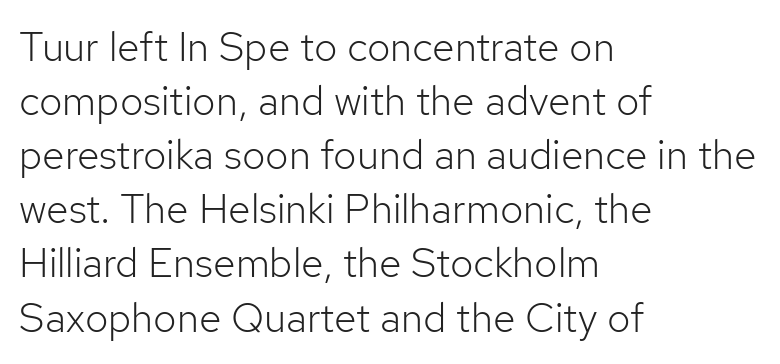
Q: Is the text bold? A: No.
Q: Is the text italic (slanted)? A: No, it is upright.
Q: Is the typeface a serif or a sans-serif typeface? A: Sans-serif.
Q: Is the text underlined? A: No.
Q: How is the paragraph aligned? A: Left-aligned.
Q: Is the spacing between letters normal or unusually wide? A: Normal.
Q: Is the spacing between lines tight, normal or loose? A: Normal.
Q: Width (condensed, normal, or wide)? A: Normal.
Q: Stroke contrast? A: Low.
Q: x-height? A: Medium.
Q: Monospaced? A: No.
